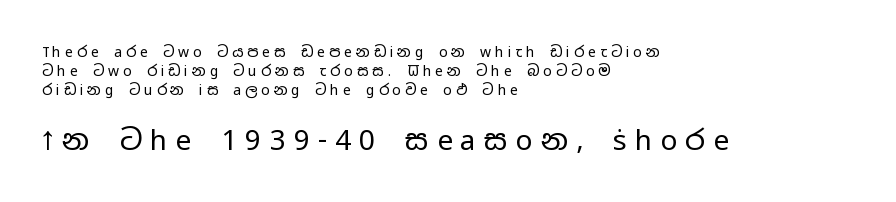
Q: Is the text bold? A: No.
Q: Is the text italic (slanted)? A: No, it is upright.
Q: Is the typeface a serif or a sans-serif typeface? A: Sans-serif.
Q: Is the text underlined? A: No.
Q: How is the paragraph aligned? A: Left-aligned.
Q: Is the spacing between letters normal or unusually wide? A: Unusually wide.
Q: Is the spacing between lines tight, normal or loose? A: Normal.
Q: Which block of text is set in a larger size, the first (top) or the second (bottom)? A: The second (bottom) one.
Q: Width (condensed, normal, or wide)? A: Wide.
Q: Stroke contrast? A: Low.
Q: x-height? A: Medium.
Q: Monospaced? A: No.
